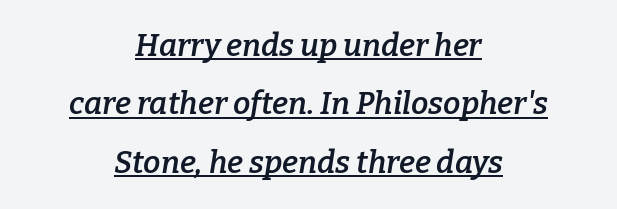
Q: Is the text bold? A: Semi-bold.
Q: Is the text italic (slanted)? A: Yes, it leans right by about 9 degrees.
Q: Is the typeface a serif or a sans-serif typeface? A: Serif.
Q: Is the text underlined? A: Yes.
Q: How is the paragraph aligned? A: Centered.
Q: Is the spacing between letters normal or unusually wide? A: Normal.
Q: Width (condensed, normal, or wide)? A: Normal.
Q: Stroke contrast? A: Low.
Q: x-height? A: Medium.
Q: Monospaced? A: No.
